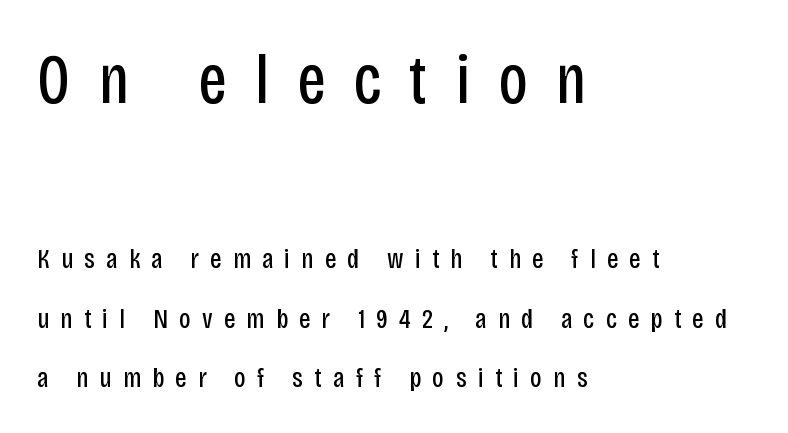
Q: Is the text bold? A: No.
Q: Is the text italic (slanted)? A: No, it is upright.
Q: Is the typeface a serif or a sans-serif typeface? A: Sans-serif.
Q: Is the text underlined? A: No.
Q: How is the paragraph aligned? A: Left-aligned.
Q: Is the spacing between letters normal or unusually wide? A: Unusually wide.
Q: Is the spacing between lines tight, normal or loose? A: Loose.
Q: Which block of text is set in a larger size, the first (top) or the second (bottom)? A: The first (top) one.
Q: Width (condensed, normal, or wide)? A: Condensed.
Q: Stroke contrast? A: Low.
Q: x-height? A: Large.
Q: Monospaced? A: No.
